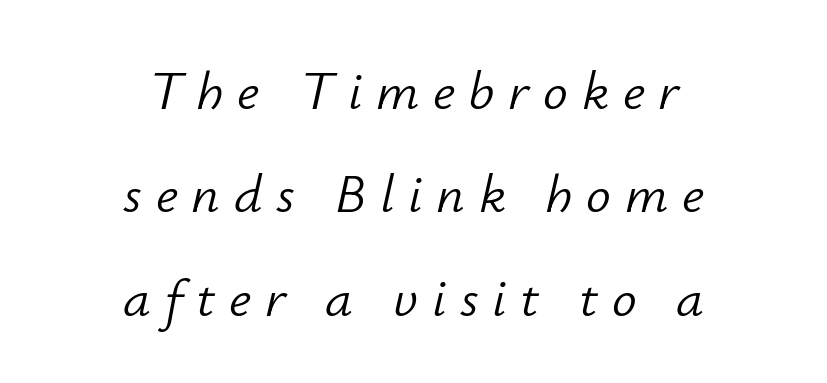
The image shows 55 px light type, italic (leaning right); set centered, line spacing 1.88x, unusually wide letter spacing (+0.25 em), not underlined; low stroke contrast and a small x-height.
